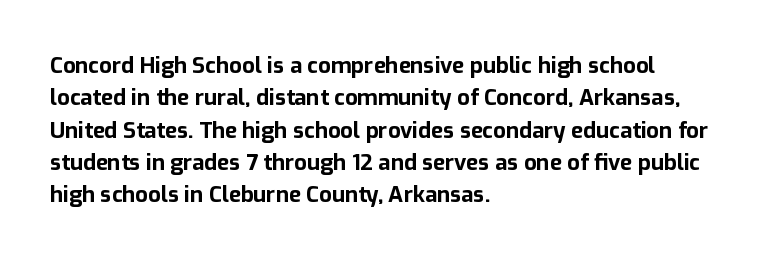
Q: Is the text bold? A: Yes.
Q: Is the text italic (slanted)? A: No, it is upright.
Q: Is the text underlined? A: No.
Q: How is the paragraph aligned? A: Left-aligned.
Q: Is the spacing between letters normal or unusually wide? A: Normal.
Q: Is the spacing between lines tight, normal or loose? A: Normal.
